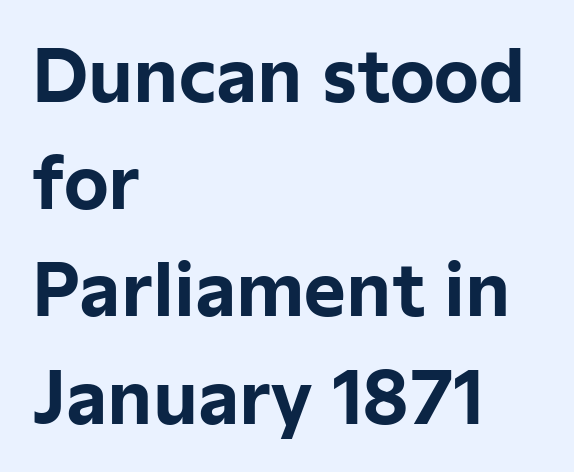
This is roman type, the default non-slanted kind. The lines are quadded left. Are there feet on the stems? There aren't — it's a sans. Its strokes are broad and dark, the hallmark of bold type. The gaps between neighbouring characters are ordinary and unremarkable.
